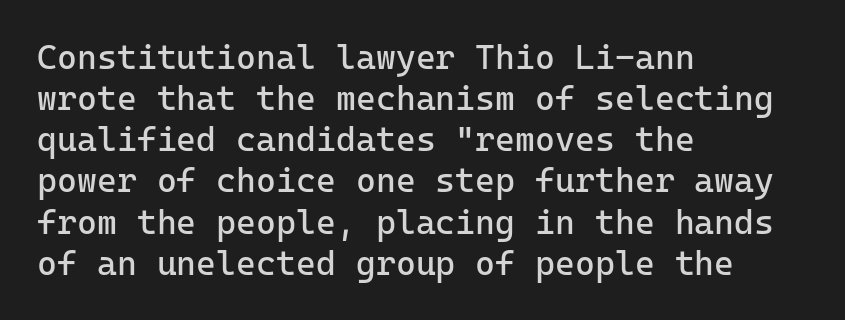
Q: Is the text bold? A: No.
Q: Is the text italic (slanted)? A: No, it is upright.
Q: Is the typeface a serif or a sans-serif typeface? A: Sans-serif.
Q: Is the text underlined? A: No.
Q: How is the paragraph aligned? A: Left-aligned.
Q: Is the spacing between letters normal or unusually wide? A: Normal.
Q: Width (condensed, normal, or wide)? A: Normal.
Q: Stroke contrast? A: Low.
Q: x-height? A: Medium.
Q: Monospaced? A: Yes.
